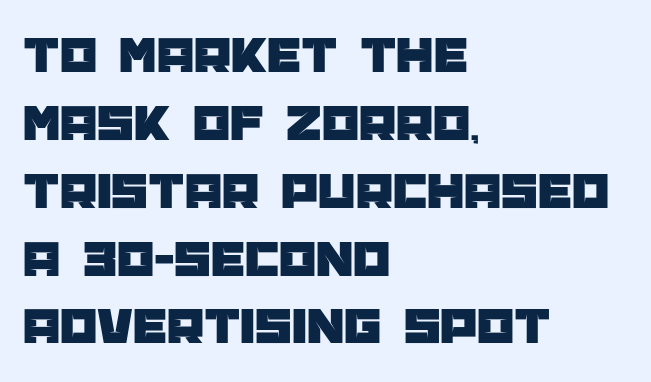
Q: Is the text italic (slanted)? A: No, it is upright.
Q: Is the typeface a serif or a sans-serif typeface? A: Sans-serif.
Q: Is the text underlined? A: No.
Q: How is the paragraph aligned? A: Left-aligned.
Q: Is the spacing between letters normal or unusually wide? A: Normal.
Q: Is the spacing between lines tight, normal or loose? A: Normal.
Q: Width (condensed, normal, or wide)? A: Normal.
Q: Stroke contrast? A: Low.
Q: x-height? A: Large.
Q: Monospaced? A: No.
